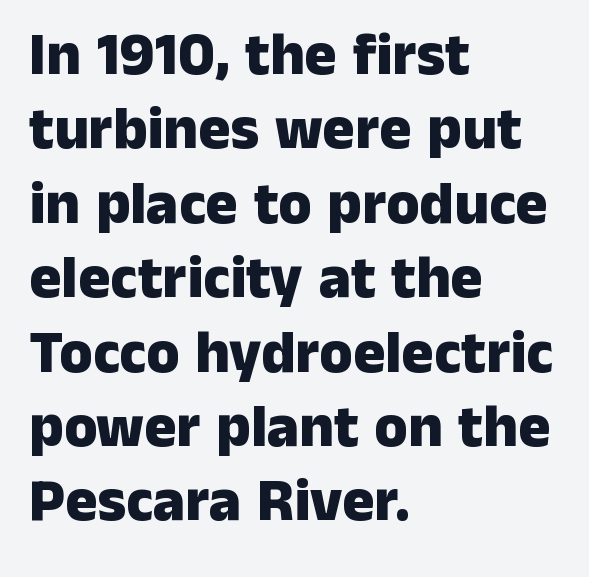
Notice how the passage keeps a crisp vertical edge on the left only. Spacing verdict: proportional, widths tailored to each character. The gaps between neighbouring characters are ordinary and unremarkable. Posture: upright roman. The letters carry no serifs — their stems end cleanly without finishing strokes.
